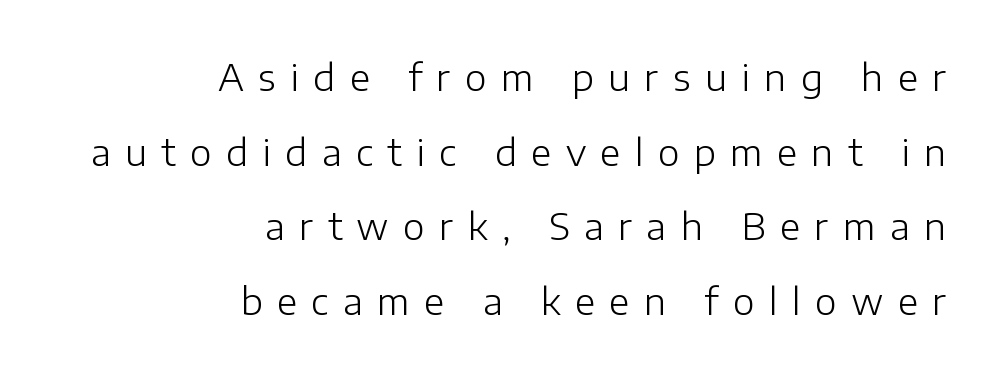
The image shows 37 px light sans-serif type, upright; set right-aligned, loose line spacing (2.02x), unusually wide letter spacing (+0.39 em), not underlined; low stroke contrast and a medium x-height.
